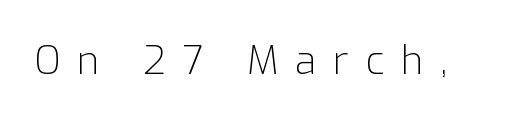
{"serif": "no", "italic": "no", "bold": "no", "weight": "light", "width": "normal", "stroke_contrast": "low", "x_height": "medium", "monospaced": "no", "underline": "no", "letter_spacing": "wide", "letter_spacing_em": 0.42, "glyph_px": 39}
